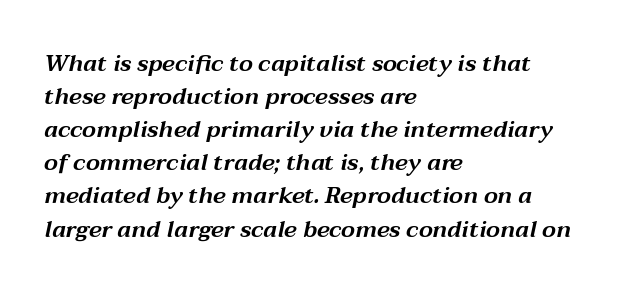
The image shows 23 px text type, italic (leaning right); set left-aligned, normal line spacing (1.44x), normal letter spacing, not underlined.
